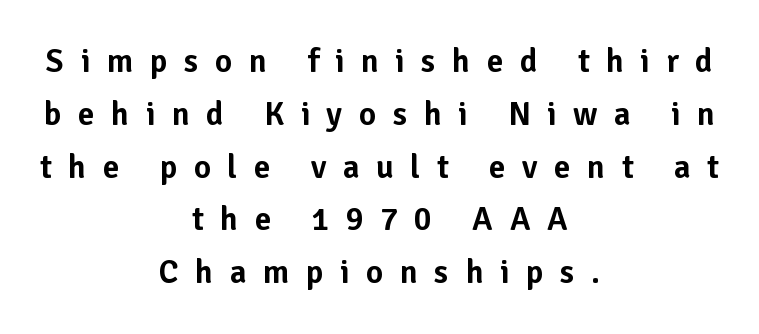
A typesetter would label this face a sans. Looks like regular typesetting: each glyph gets only the width it needs. A typesetter would call this leading conventional body-copy spacing. In CSS terms this would be text-align: center. The font's upright variant was chosen for this text.
